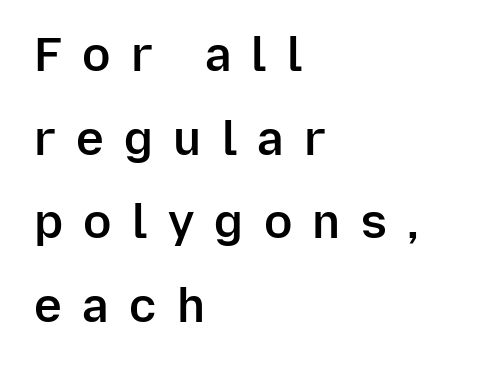
{"serif": "no", "italic": "no", "bold": "semi", "weight": "semibold", "width": "normal", "stroke_contrast": "low", "x_height": "medium", "monospaced": "no", "underline": "no", "align": "left", "line_spacing_ratio": 1.78, "letter_spacing": "wide", "letter_spacing_em": 0.43, "glyph_px": 47}
